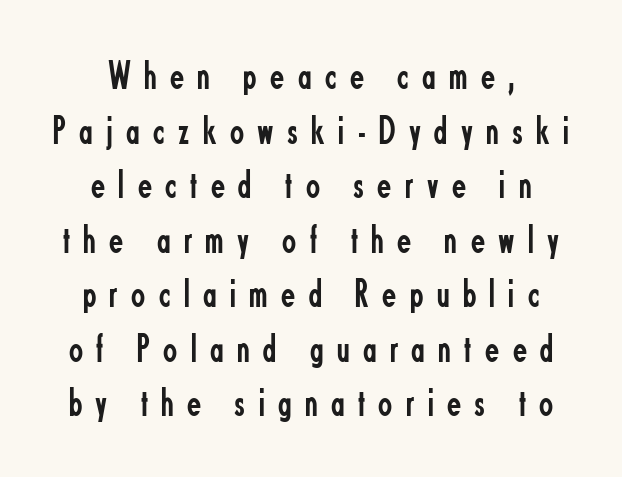
The image shows 41 px regular-weight, condensed sans-serif type, upright; set centered, normal line spacing (1.33x), unusually wide letter spacing (+0.33 em), not underlined; low stroke contrast and a small x-height.
